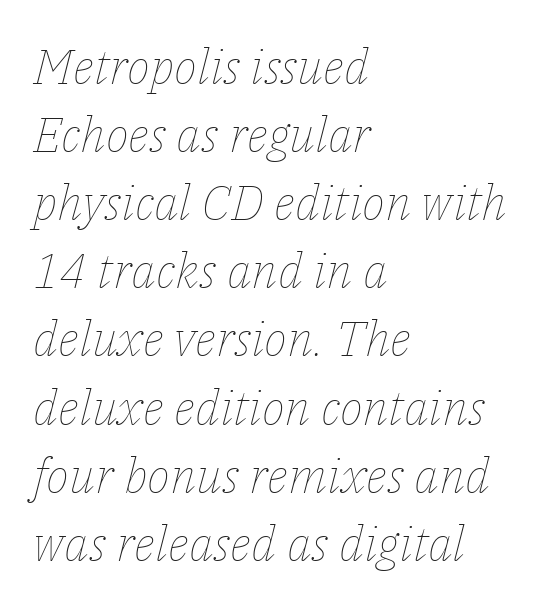
{"italic": "yes", "lean": "right", "slant_degrees": 14, "bold": "no", "weight": "thin", "width": "normal", "stroke_contrast": "low", "x_height": "medium", "monospaced": "no", "underline": "no", "align": "left", "line_spacing": "normal", "line_spacing_ratio": 1.39, "letter_spacing": "normal", "letter_spacing_em": 0.0, "glyph_px": 49}
